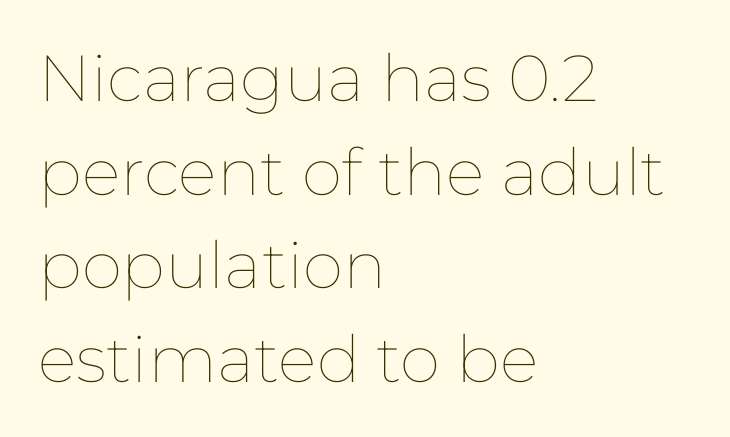
The image shows 65 px thin type, upright; set left-aligned, normal line spacing (1.44x), normal letter spacing, not underlined; low stroke contrast and a medium x-height.
